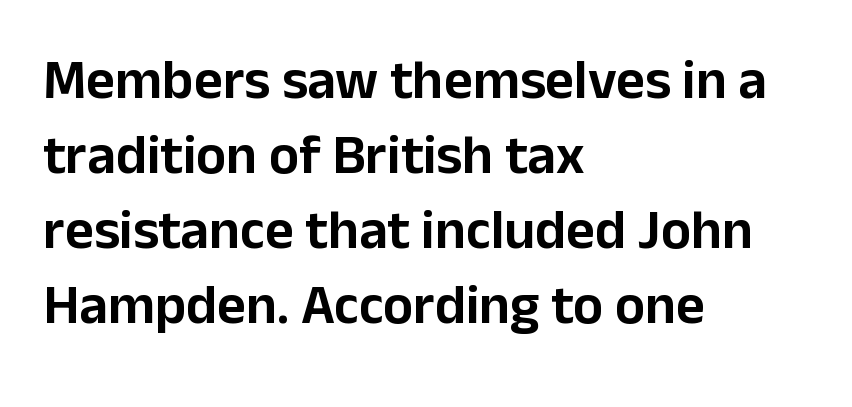
{"serif": "no", "italic": "no", "width": "normal", "stroke_contrast": "low", "x_height": "medium", "monospaced": "no", "underline": "no", "align": "left", "line_spacing": "normal", "line_spacing_ratio": 1.34, "letter_spacing": "normal", "letter_spacing_em": 0.0, "glyph_px": 56}
